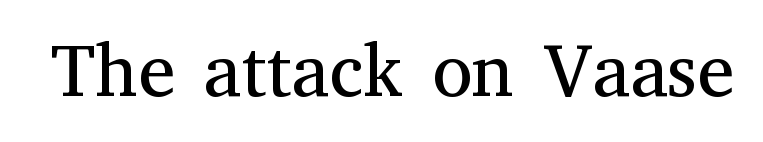
The image shows 74 px regular-weight serif type, upright; set normal letter spacing, not underlined; medium stroke contrast and a medium x-height.
